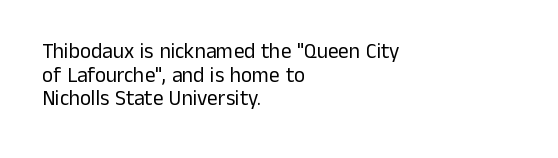
Is this a heavy cut? Hardly; it is regular or lighter. Does the copy run flush right? No — it runs flush left. Default kerning and tracking; the words read as compact shapes. Italic: no, the glyphs are upright roman. The area under the type is left untouched. If you measured baseline to baseline, you'd find a short distance.
